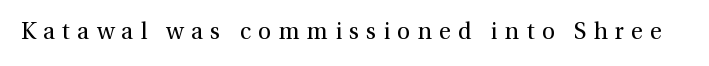
The image shows 23 px text type, upright; set unusually wide letter spacing (+0.31 em), not underlined.
